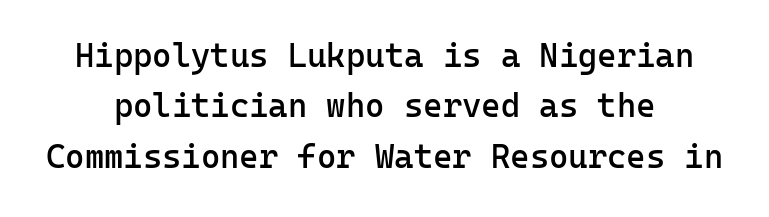
The image shows 33 px semibold sans-serif type, upright, monospaced; set centered, normal line spacing (1.53x), normal letter spacing, not underlined; low stroke contrast and a medium x-height.
